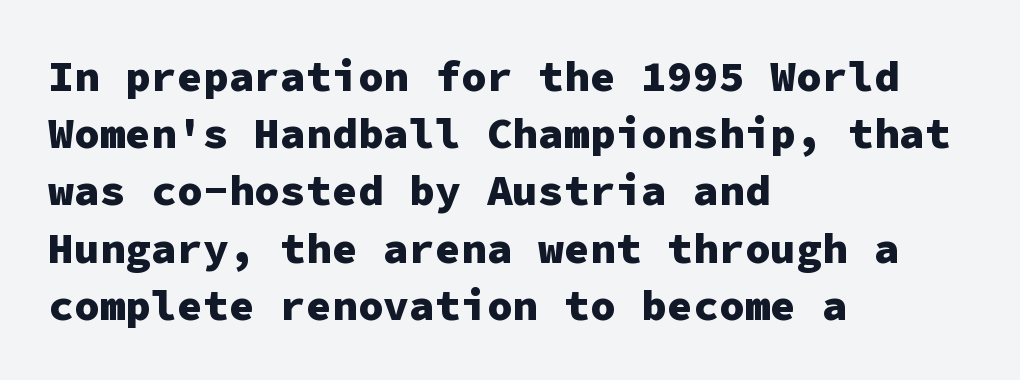
Q: Is the text bold? A: Yes.
Q: Is the text italic (slanted)? A: No, it is upright.
Q: Is the typeface a serif or a sans-serif typeface? A: Sans-serif.
Q: Is the text underlined? A: No.
Q: How is the paragraph aligned? A: Left-aligned.
Q: Is the spacing between letters normal or unusually wide? A: Normal.
Q: Is the spacing between lines tight, normal or loose? A: Normal.
Q: Width (condensed, normal, or wide)? A: Normal.
Q: Stroke contrast? A: Low.
Q: x-height? A: Medium.
Q: Monospaced? A: Yes.
